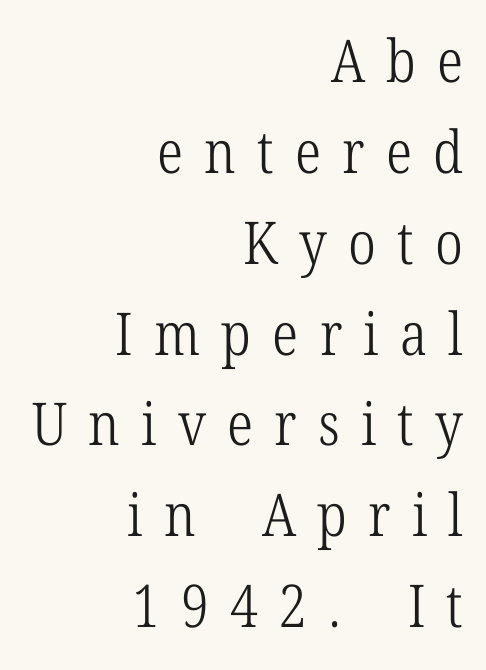
Notice how the stems are strictly vertical — no italics here. One glance says typical: line gaps are just what's usual. Type style note: has serifs. Is the letter spacing exaggerated? Yes — the characters are pushed far apart. Think standard paragraph weight, or any step lighter than that.
